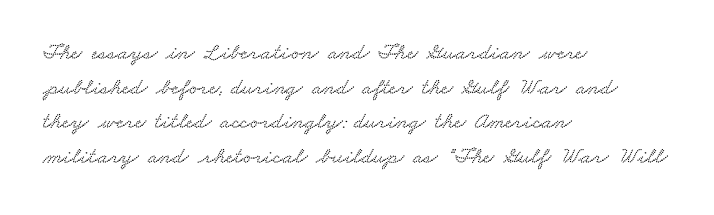
Inter-character spacing is left at the font's built-in metrics. The rendering uses a moderate line-height, typical for paragraphs. Plain, unruled lines of type. The typesetter chose a ragged-right arrangement here.
